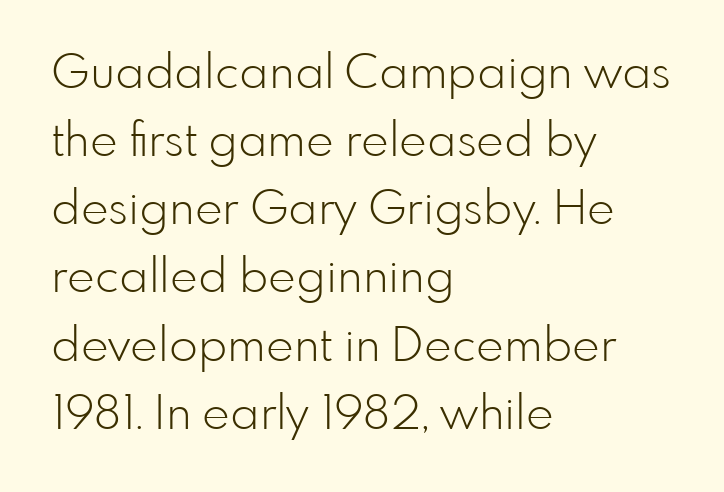
A roman cut, with each character standing at attention. Is this a heavy cut? Hardly; it is regular or lighter. No word sits above an underline. The space between consecutive lines is moderate. The face used here is proportionally spaced, like ordinary book or web type.
